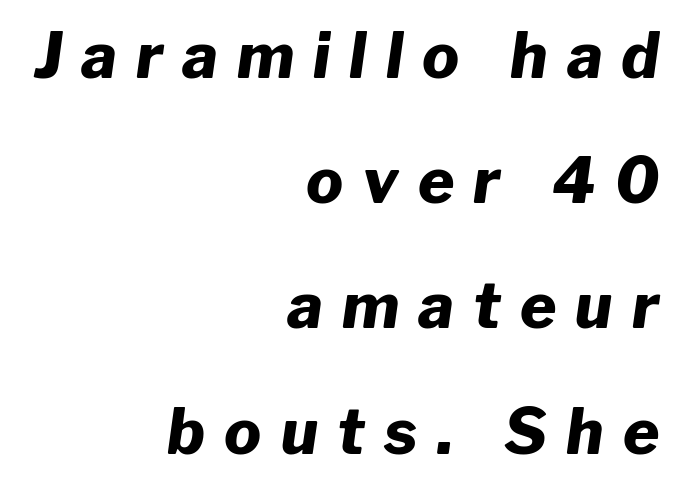
Looks like regular typesetting: each glyph gets only the width it needs. Typesetter's note: full bold, strokes at maximum text heaviness. Type without underlining. Successive baselines arrive slowly, with a big drop between each. The face used here is rendered with a markedly widened letterfit. Does the lettering tilt? It does — this is italic.
